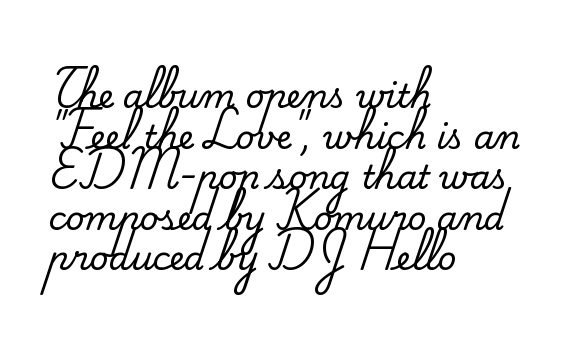
{"serif": "yes", "width": "normal", "stroke_contrast": "medium", "x_height": "small", "monospaced": "no", "underline": "no", "align": "left", "line_spacing_ratio": 1.23, "letter_spacing": "normal", "letter_spacing_em": 0.0, "glyph_px": 33}
